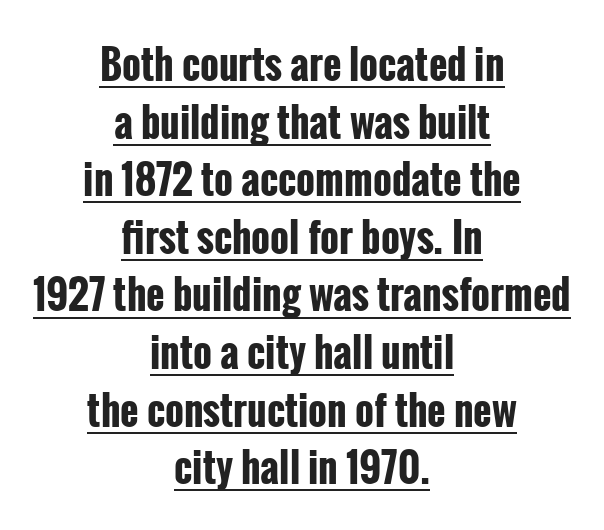
Q: Is the text bold? A: Yes.
Q: Is the text italic (slanted)? A: No, it is upright.
Q: Is the typeface a serif or a sans-serif typeface? A: Sans-serif.
Q: Is the text underlined? A: Yes.
Q: How is the paragraph aligned? A: Centered.
Q: Is the spacing between letters normal or unusually wide? A: Normal.
Q: Is the spacing between lines tight, normal or loose? A: Normal.
Q: Width (condensed, normal, or wide)? A: Condensed.
Q: Stroke contrast? A: Low.
Q: x-height? A: Medium.
Q: Monospaced? A: No.
